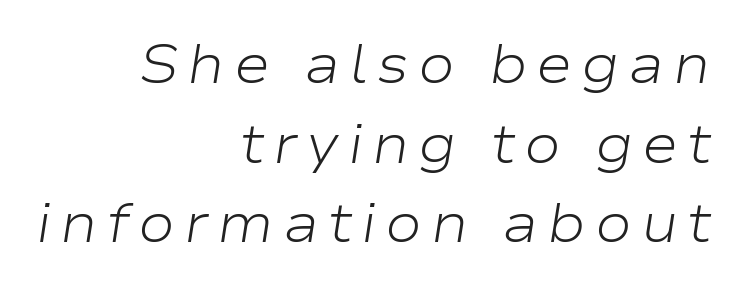
{"italic": "yes", "lean": "right", "slant_degrees": 9, "bold": "no", "weight": "light", "width": "wide", "stroke_contrast": "low", "x_height": "medium", "monospaced": "no", "underline": "no", "align": "right", "line_spacing": "normal", "line_spacing_ratio": 1.45, "glyph_px": 55}
